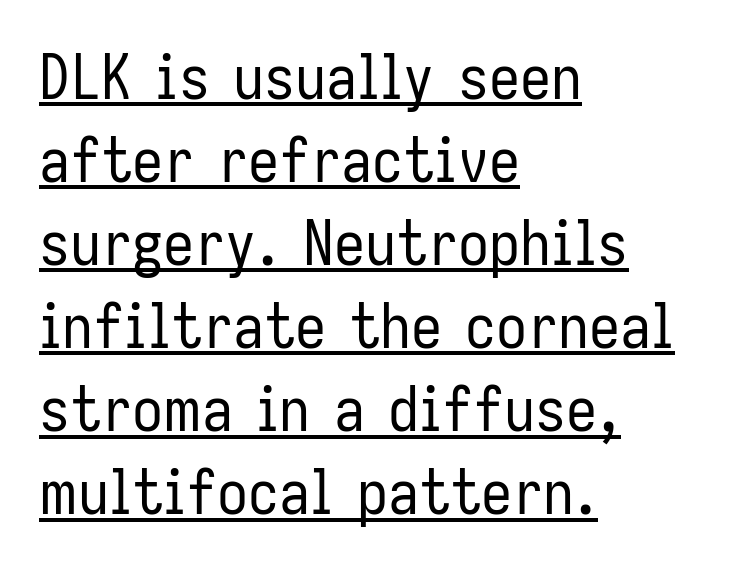
Q: Is the text bold? A: No.
Q: Is the text italic (slanted)? A: No, it is upright.
Q: Is the typeface a serif or a sans-serif typeface? A: Sans-serif.
Q: Is the text underlined? A: Yes.
Q: How is the paragraph aligned? A: Left-aligned.
Q: Is the spacing between letters normal or unusually wide? A: Normal.
Q: Is the spacing between lines tight, normal or loose? A: Normal.
Q: Width (condensed, normal, or wide)? A: Condensed.
Q: Stroke contrast? A: Low.
Q: x-height? A: Medium.
Q: Monospaced? A: No.
